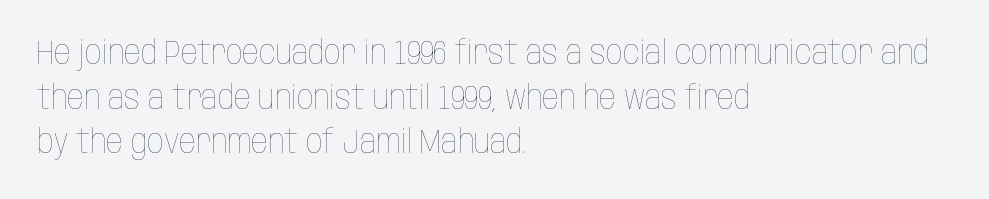
The image shows 33 px thin, condensed type, upright; set left-aligned, normal line spacing (1.35x), normal letter spacing, not underlined; low stroke contrast and a large x-height.
